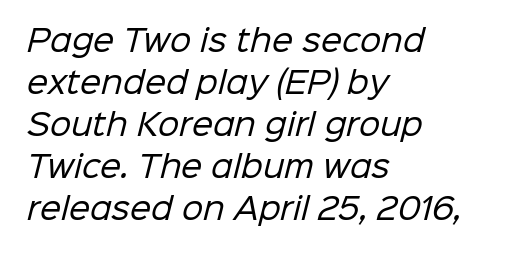
Notice how descenders clear the ascenders below comfortably — that's standard leading. Line beginnings align vertically; line endings do not. Do the characters align in a grid? No, the font is proportional. Unmarked baselines from the first word to the last. The passage shown is typeset with a sans-serif family.
